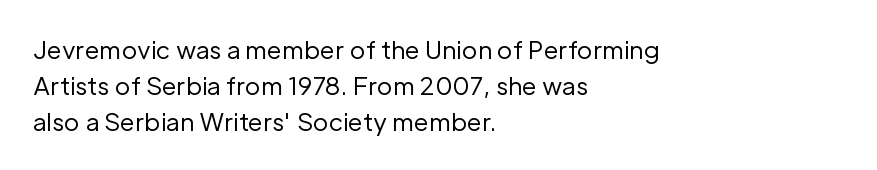
Q: Is the text bold? A: No.
Q: Is the text italic (slanted)? A: No, it is upright.
Q: Is the text underlined? A: No.
Q: How is the paragraph aligned? A: Left-aligned.
Q: Is the spacing between letters normal or unusually wide? A: Normal.
Q: Is the spacing between lines tight, normal or loose? A: Normal.
